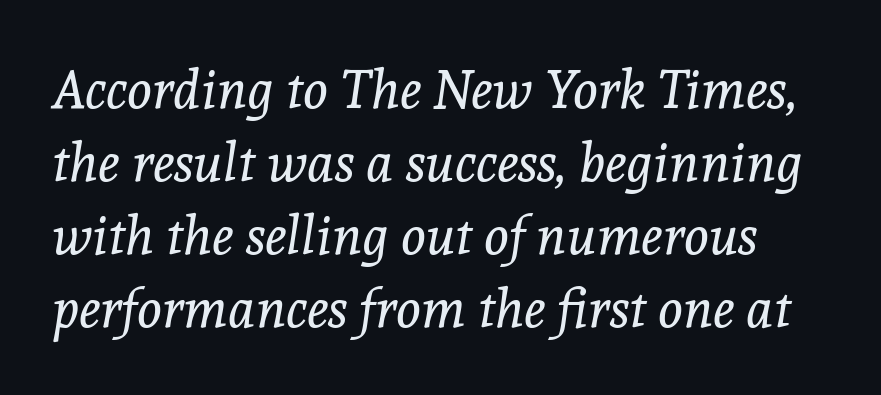
Slanted lettering throughout. Here the designer chose a conventional face with non-uniform glyph widths. Each row of text sits above clean, open space. The rendering shows small feet on the letterforms — a serif design. Caption: standard tracking, unaltered. Nothing heavy about these letters — not bold at all.
